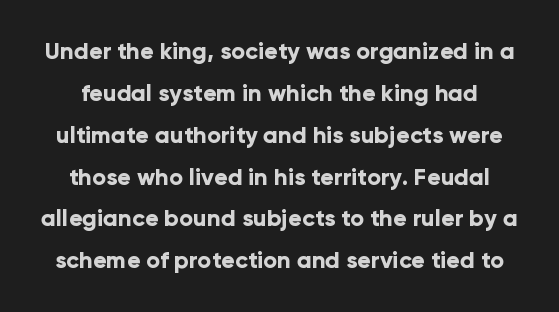
Each glyph is drawn with heavy, bold strokes. The horizontal fit of the characters is conventional and even. This is roman type, the default non-slanted kind. Any mark beneath the type? The region is blank.
